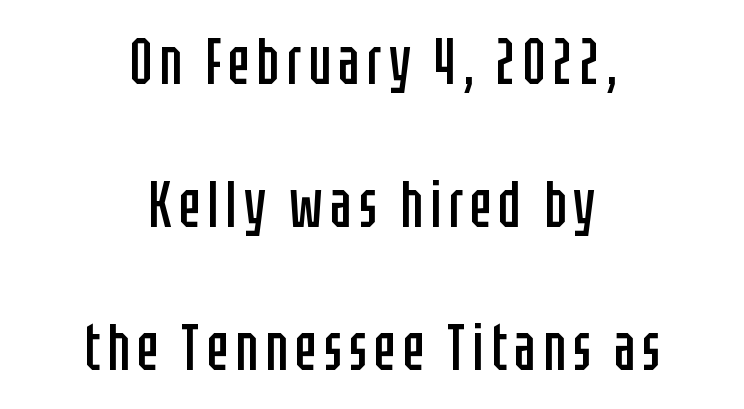
{"serif": "no", "italic": "no", "bold": "no", "weight": "regular", "width": "condensed", "stroke_contrast": "low", "x_height": "large", "monospaced": "no", "underline": "no", "align": "center", "line_spacing": "loose", "line_spacing_ratio": 2.2, "glyph_px": 65}
